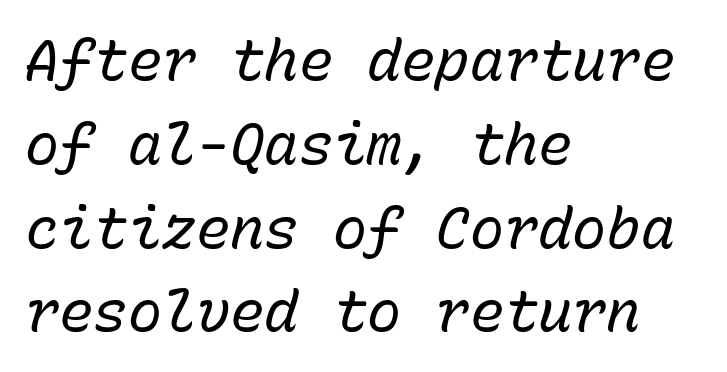
Honestly, the letter spacing is just normal — you wouldn't notice it. Emphasis-style slanted type is in use. Vertically, the passage feels balanced, rows spaced as you'd expect. The area under the type is left untouched. The rendering anchors every line to the left-hand side. Bold? No — there's no thickening of the strokes.
